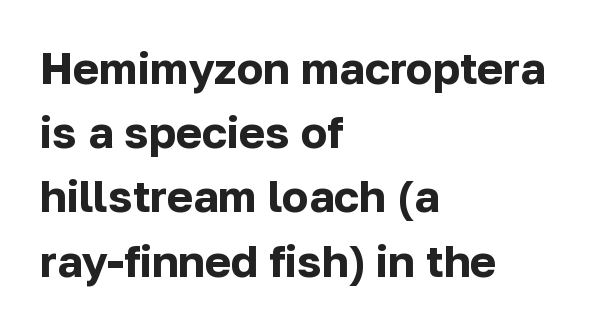
Q: Is the text bold? A: Yes.
Q: Is the text italic (slanted)? A: No, it is upright.
Q: Is the typeface a serif or a sans-serif typeface? A: Sans-serif.
Q: Is the text underlined? A: No.
Q: How is the paragraph aligned? A: Left-aligned.
Q: Is the spacing between letters normal or unusually wide? A: Normal.
Q: Is the spacing between lines tight, normal or loose? A: Normal.
Q: Width (condensed, normal, or wide)? A: Normal.
Q: Stroke contrast? A: Low.
Q: x-height? A: Medium.
Q: Monospaced? A: No.
